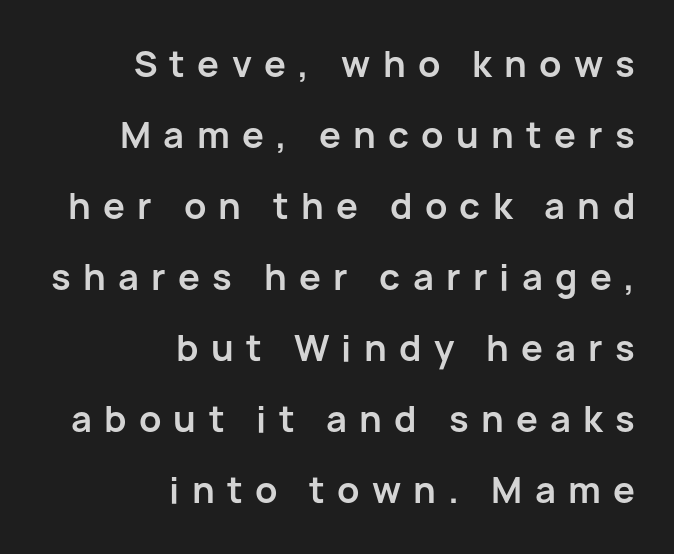
{"serif": "no", "italic": "no", "bold": "yes", "weight": "bold", "width": "normal", "stroke_contrast": "low", "x_height": "medium", "monospaced": "no", "underline": "no", "align": "right", "line_spacing": "loose", "line_spacing_ratio": 2.03, "letter_spacing": "wide", "letter_spacing_em": 0.35, "glyph_px": 35}
